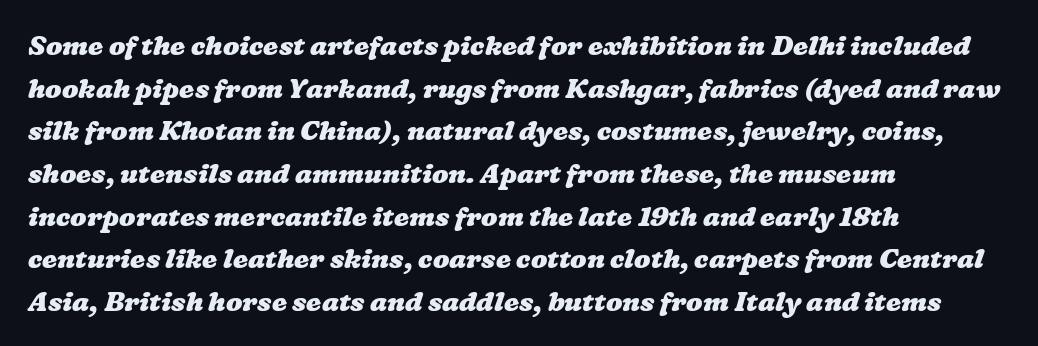
The image shows 27 px bold type; set left-aligned, normal line spacing (1.58x), normal letter spacing, not underlined.
